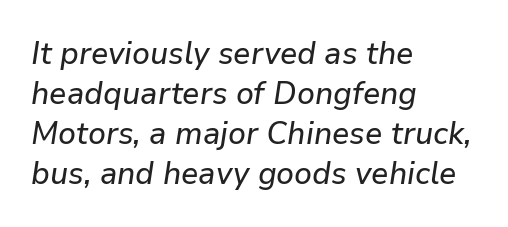
The image shows 32 px text type, italic (leaning right); set left-aligned, normal line spacing (1.25x), normal letter spacing, not underlined; low stroke contrast and a medium x-height.
